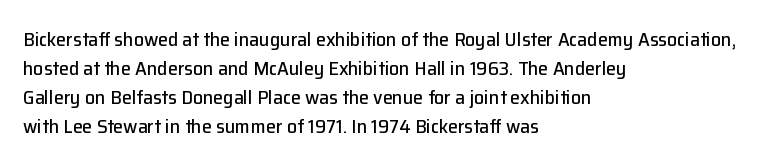
Q: Is the text italic (slanted)? A: No, it is upright.
Q: Is the text underlined? A: No.
Q: How is the paragraph aligned? A: Left-aligned.
Q: Is the spacing between letters normal or unusually wide? A: Normal.
Q: Is the spacing between lines tight, normal or loose? A: Normal.
